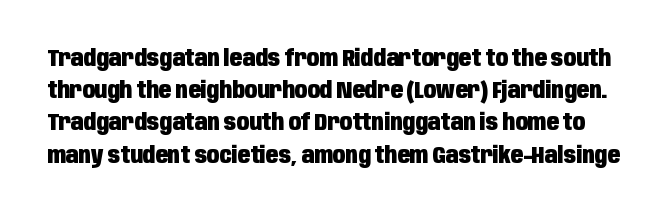
Any mark beneath the type? The region is blank. Italic? Not at all — the glyphs are vertical. The rendering uses a bold face; every stroke is thick and dark. The vertical gap from one line to the next is medium.
